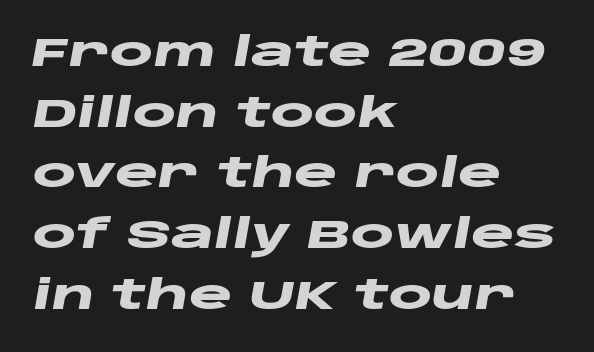
Q: Is the text bold? A: Yes.
Q: Is the text italic (slanted)? A: Yes, it leans right by about 10 degrees.
Q: Is the text underlined? A: No.
Q: How is the paragraph aligned? A: Left-aligned.
Q: Is the spacing between letters normal or unusually wide? A: Normal.
Q: Is the spacing between lines tight, normal or loose? A: Normal.
Q: Width (condensed, normal, or wide)? A: Wide.
Q: Stroke contrast? A: Low.
Q: x-height? A: Large.
Q: Monospaced? A: No.
